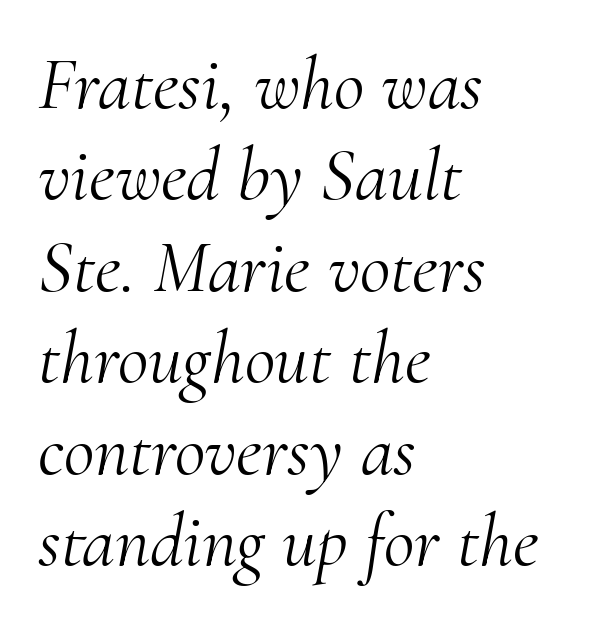
Q: Is the text bold? A: No.
Q: Is the text italic (slanted)? A: Yes, it leans right by about 10 degrees.
Q: Is the typeface a serif or a sans-serif typeface? A: Serif.
Q: Is the text underlined? A: No.
Q: How is the paragraph aligned? A: Left-aligned.
Q: Is the spacing between letters normal or unusually wide? A: Normal.
Q: Width (condensed, normal, or wide)? A: Normal.
Q: Stroke contrast? A: Medium.
Q: x-height? A: Small.
Q: Monospaced? A: No.
